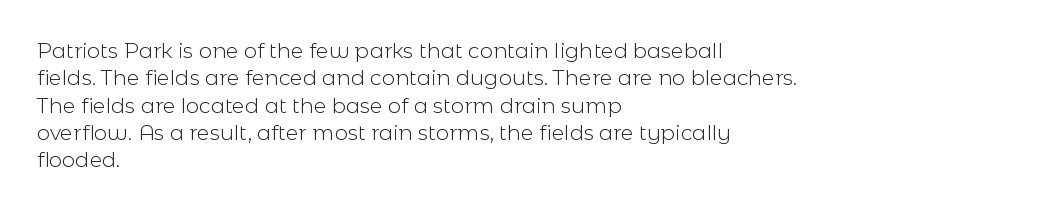
{"italic": "no", "bold": "no", "underline": "no", "align": "left", "line_spacing": "normal", "line_spacing_ratio": 1.3, "letter_spacing": "normal", "letter_spacing_em": 0.0, "glyph_px": 21}
